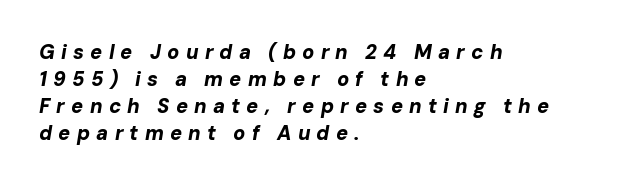
Whoever set this chose a conventional vertical rhythm. Does the weight exceed regular? Yes, all the way to bold. Words float on clear page, feet unadorned. The rendering anchors every line to the left-hand side. This rendering widens character spacing well past its baseline value. When letters slant like this, we call the style italic.
